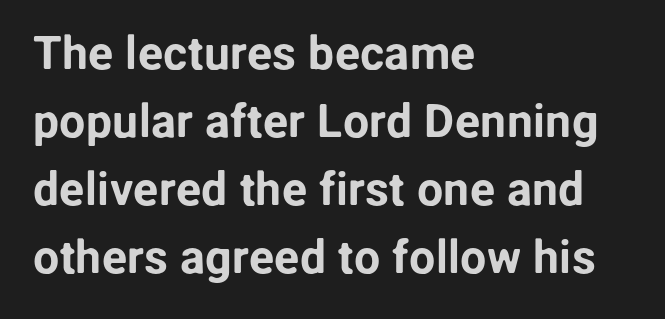
{"serif": "no", "italic": "no", "width": "normal", "stroke_contrast": "low", "x_height": "medium", "monospaced": "no", "underline": "no", "align": "left", "line_spacing": "normal", "line_spacing_ratio": 1.45, "letter_spacing": "normal", "letter_spacing_em": 0.0, "glyph_px": 47}
